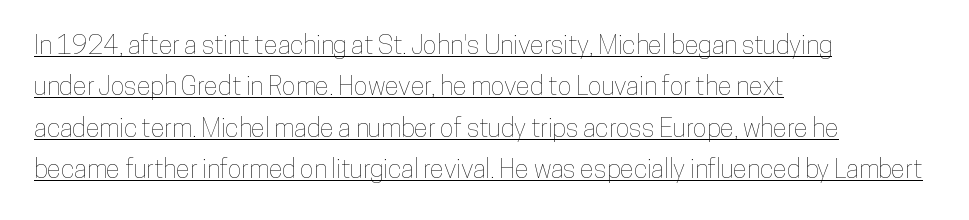
This sample carries an underscore along the baseline area. The axis of the letterforms is exactly vertical. Line beginnings align vertically; line endings do not. Short note: letters normally spaced.
